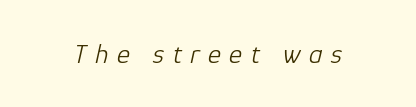
{"italic": "yes", "lean": "right", "slant_degrees": 12, "bold": "no", "weight": "light", "width": "normal", "stroke_contrast": "low", "x_height": "medium", "monospaced": "no", "underline": "no", "letter_spacing": "wide", "letter_spacing_em": 0.3, "glyph_px": 28}
